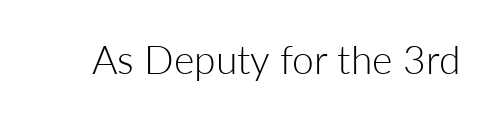
The image shows 39 px light sans-serif type, upright; set normal letter spacing, not underlined; low stroke contrast and a medium x-height.
